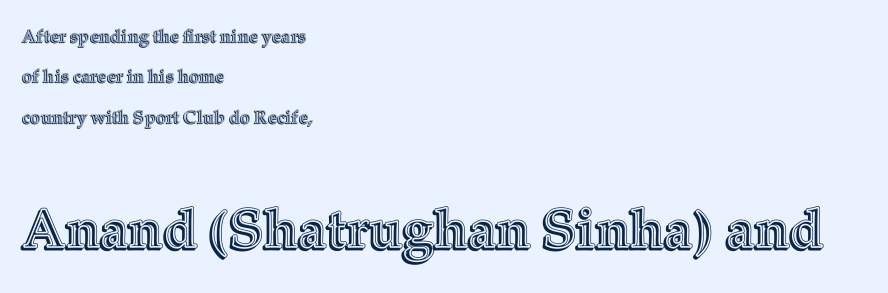
The image shows 55 px text type, upright; set left-aligned, loose line spacing (2.25x), normal letter spacing, not underlined; the second (bottom) block is 3.06x larger; a medium x-height.
